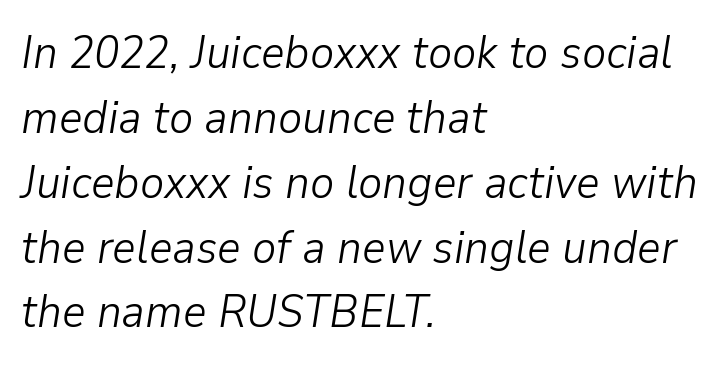
{"italic": "yes", "lean": "right", "slant_degrees": 9, "bold": "no", "weight": "light", "width": "normal", "stroke_contrast": "low", "x_height": "medium", "monospaced": "no", "underline": "no", "align": "left", "line_spacing": "normal", "line_spacing_ratio": 1.41, "letter_spacing": "normal", "letter_spacing_em": 0.0, "glyph_px": 46}
